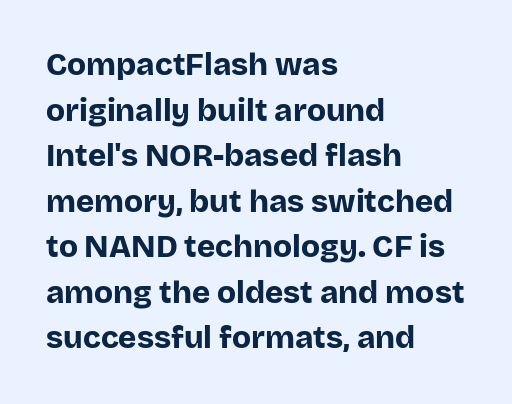
Normally led — the rows are evenly, conventionally spaced. The baseline area is clear. Each line starts at the same left margin while the right side varies. Italic: no, the glyphs are upright roman. Here the glyphs are tracked normally, forming tight word shapes. Do the characters align in a grid? No, the font is proportional.
